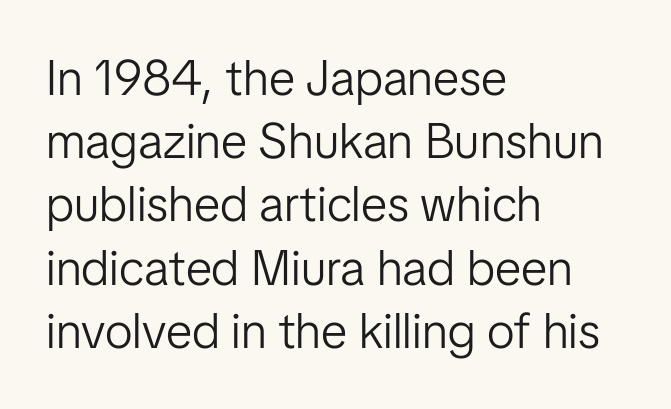
The image shows 49 px light sans-serif type, upright; set left-aligned, normal line spacing (1.29x), normal letter spacing, not underlined; low stroke contrast and a medium x-height.
